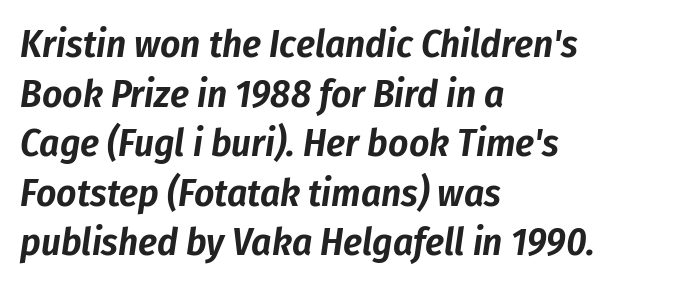
The image shows 39 px condensed type, italic (leaning right); set left-aligned, normal line spacing (1.27x), normal letter spacing, not underlined; low stroke contrast and a medium x-height.
